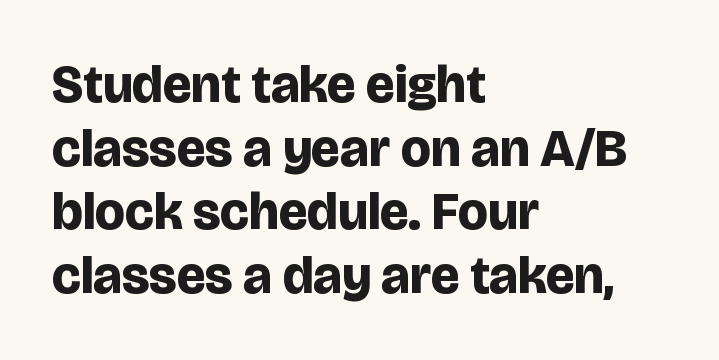
The image shows 53 px bold sans-serif type, upright; set left-aligned, line spacing 1.2x, normal letter spacing, not underlined; low stroke contrast and a large x-height.
